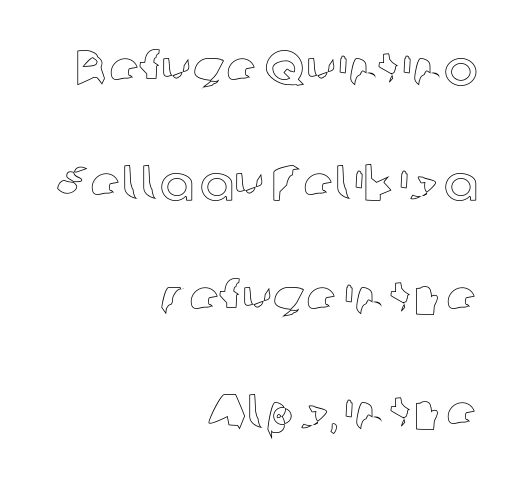
{"italic": "no", "width": "normal", "x_height": "medium", "monospaced": "no", "underline": "no", "align": "right", "line_spacing": "loose", "line_spacing_ratio": 2.25, "letter_spacing": "normal", "letter_spacing_em": 0.0, "glyph_px": 51}
